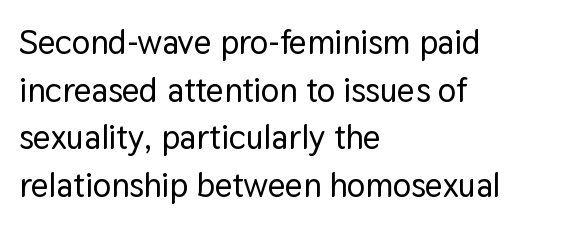
The image shows 34 px sans-serif type, upright; set left-aligned, normal line spacing (1.4x), normal letter spacing, not underlined; low stroke contrast and a medium x-height.
